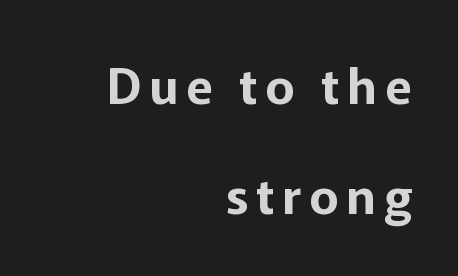
{"serif": "no", "italic": "no", "width": "normal", "stroke_contrast": "low", "x_height": "medium", "monospaced": "no", "underline": "no", "align": "right", "line_spacing": "loose", "line_spacing_ratio": 2.24, "glyph_px": 49}
